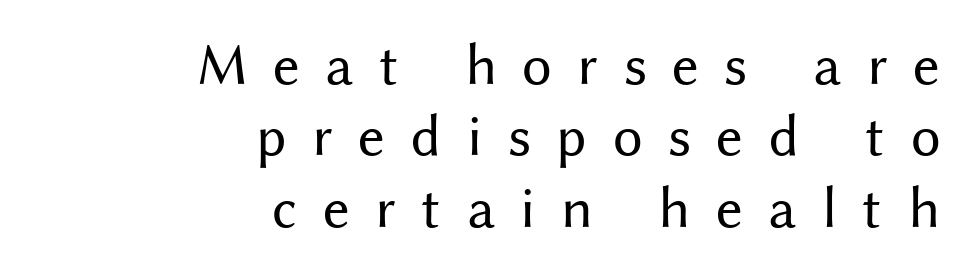
Q: Is the text bold? A: No.
Q: Is the text italic (slanted)? A: No, it is upright.
Q: Is the typeface a serif or a sans-serif typeface? A: Sans-serif.
Q: Is the text underlined? A: No.
Q: How is the paragraph aligned? A: Right-aligned.
Q: Is the spacing between letters normal or unusually wide? A: Unusually wide.
Q: Width (condensed, normal, or wide)? A: Normal.
Q: Stroke contrast? A: Medium.
Q: x-height? A: Medium.
Q: Monospaced? A: No.
